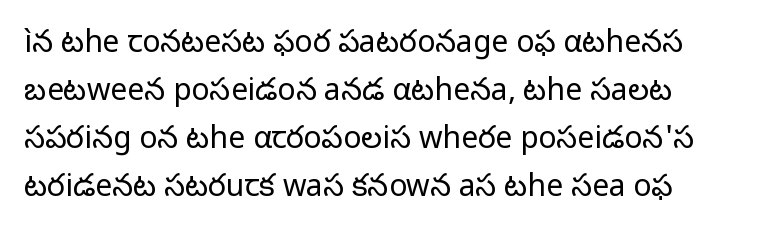
{"serif": "no", "italic": "no", "bold": "no", "weight": "regular", "width": "normal", "stroke_contrast": "low", "x_height": "medium", "monospaced": "no", "underline": "no", "align": "left", "line_spacing": "normal", "line_spacing_ratio": 1.6, "letter_spacing": "normal", "letter_spacing_em": 0.0, "glyph_px": 30}
